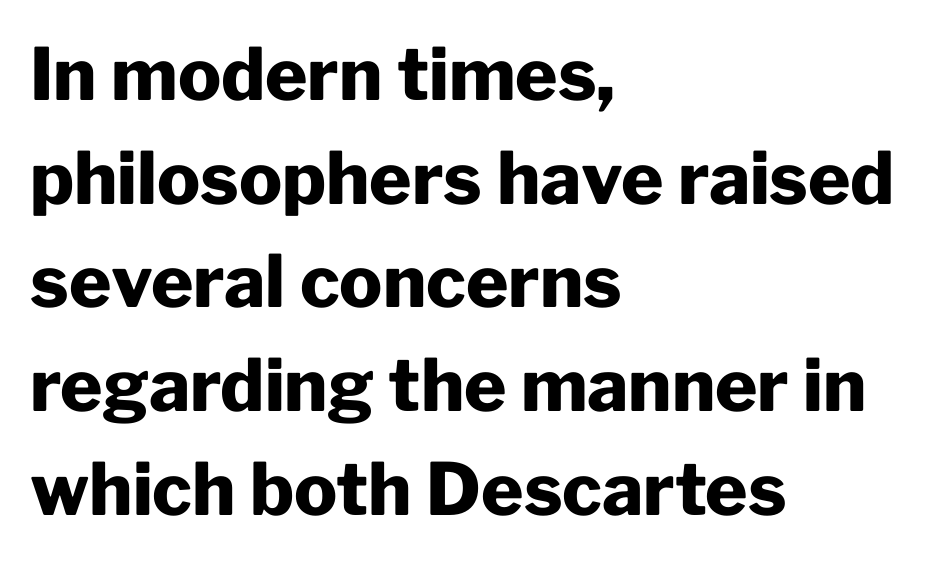
Q: Is the text bold? A: Yes.
Q: Is the text italic (slanted)? A: No, it is upright.
Q: Is the typeface a serif or a sans-serif typeface? A: Sans-serif.
Q: Is the text underlined? A: No.
Q: How is the paragraph aligned? A: Left-aligned.
Q: Is the spacing between letters normal or unusually wide? A: Normal.
Q: Is the spacing between lines tight, normal or loose? A: Normal.
Q: Width (condensed, normal, or wide)? A: Normal.
Q: Stroke contrast? A: Low.
Q: x-height? A: Medium.
Q: Monospaced? A: No.
